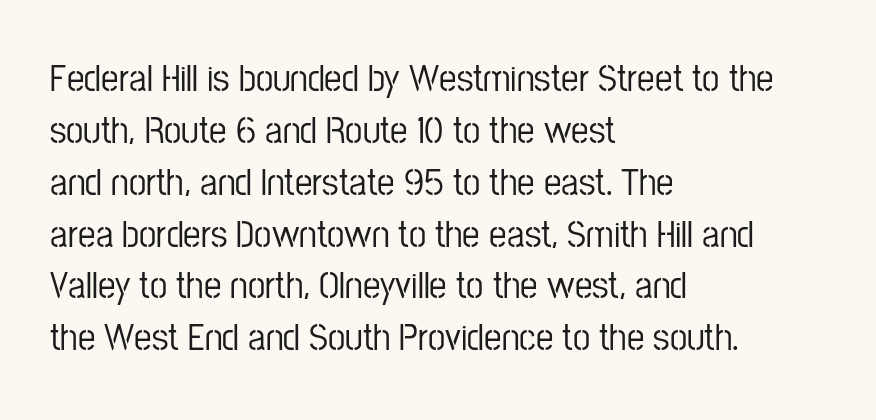
The image shows 39 px condensed sans-serif type, upright; set left-aligned, normal line spacing (1.33x), normal letter spacing, not underlined; low stroke contrast and a medium x-height.
